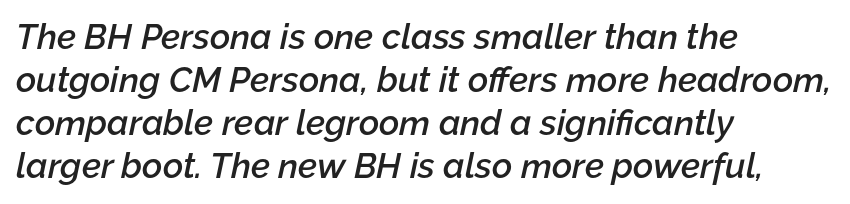
Is the type bold? Partly — it's a semibold, heavier than regular but not fully bold. A student would call this left alignment; a typographer would say flush left, rag right. Caption: standard tracking, unaltered. The rendering applies a slant to the glyphs.
